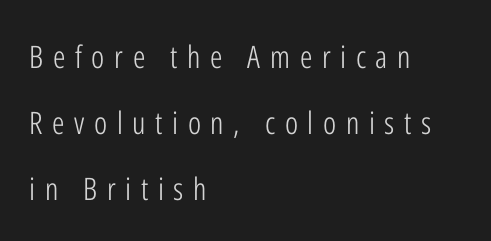
{"serif": "no", "italic": "no", "bold": "no", "weight": "light", "width": "condensed", "stroke_contrast": "low", "x_height": "medium", "monospaced": "no", "underline": "no", "align": "left", "line_spacing": "loose", "line_spacing_ratio": 2.13, "letter_spacing": "wide", "letter_spacing_em": 0.31, "glyph_px": 31}
